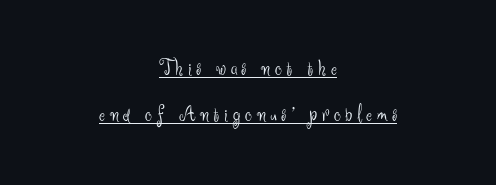
{"italic": "no", "bold": "no", "underline": "yes", "align": "center", "line_spacing": "loose", "line_spacing_ratio": 2.08, "letter_spacing": "wide", "letter_spacing_em": 0.21, "glyph_px": 22}
